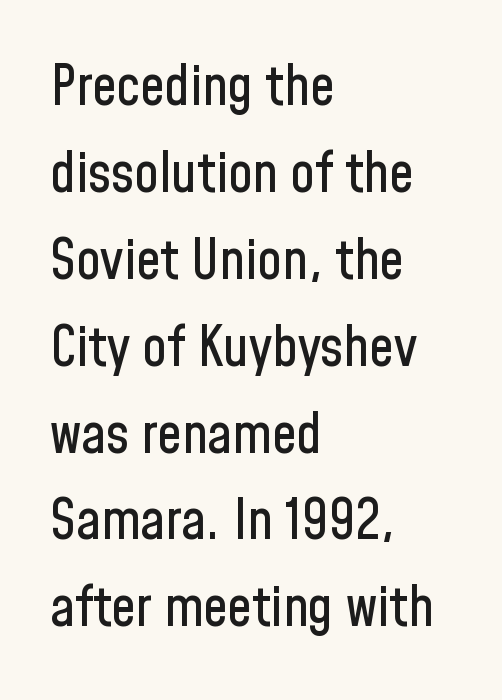
The image shows 55 px condensed sans-serif type, upright; set left-aligned, normal line spacing (1.58x), normal letter spacing, not underlined; low stroke contrast and a medium x-height.
